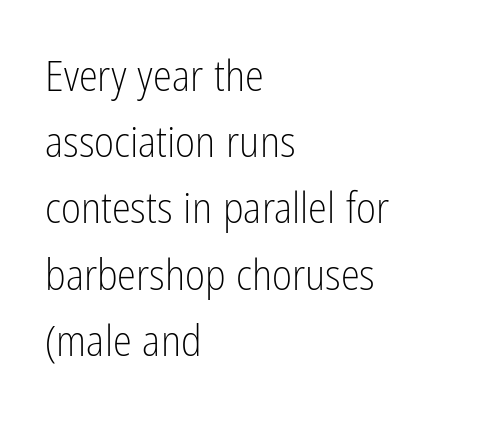
These lines stack with their left ends in a neat column. What kind of face is this? One without serifs — a sans. Each word holds together tightly as a unit, with standard inter-letter gaps. Character widths vary here, with narrow letters taking less room than wide ones. This reads as an unemphasized weight, regular at the heaviest.
